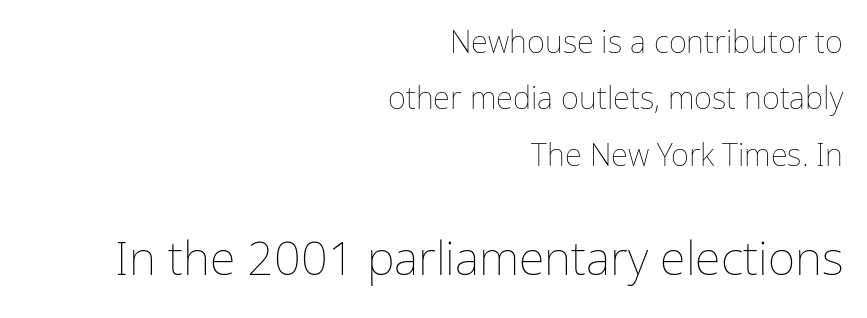
{"italic": "no", "bold": "no", "weight": "thin", "width": "normal", "stroke_contrast": "low", "x_height": "medium", "monospaced": "no", "underline": "no", "align": "right", "line_spacing_ratio": 1.82, "letter_spacing": "normal", "letter_spacing_em": 0.0, "larger_block": "second", "size_ratio": 1.52, "glyph_px": 47}
